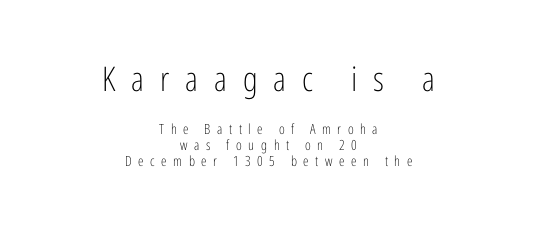
The image shows 34 px light, condensed sans-serif type, upright; set centered, tight line spacing (1.12x), unusually wide letter spacing (+0.47 em), not underlined; the first (top) block is 2.43x larger; low stroke contrast and a medium x-height.
